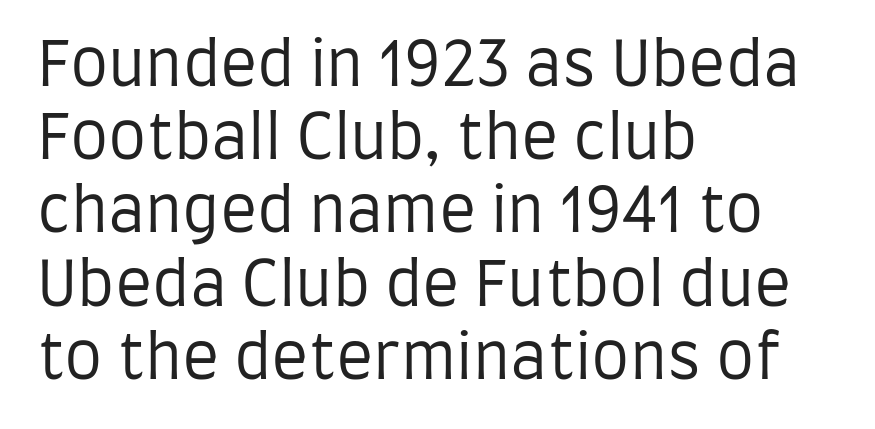
The image shows 61 px regular-weight, condensed sans-serif type, upright; set left-aligned, line spacing 1.2x, normal letter spacing, not underlined; low stroke contrast and a large x-height.
